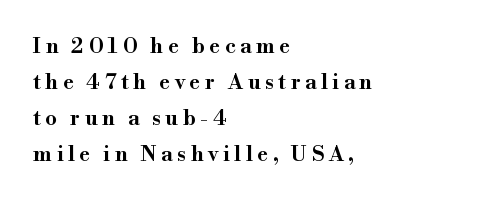
Q: Is the text italic (slanted)? A: No, it is upright.
Q: Is the text underlined? A: No.
Q: How is the paragraph aligned? A: Left-aligned.
Q: Is the spacing between letters normal or unusually wide? A: Unusually wide.
